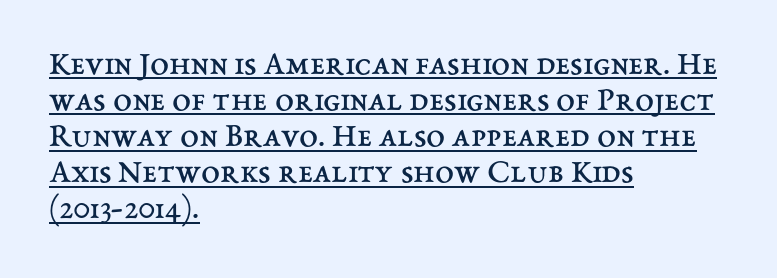
{"italic": "no", "bold": "no", "weight": "regular", "width": "normal", "stroke_contrast": "medium", "x_height": "medium", "monospaced": "no", "underline": "yes", "align": "left", "line_spacing": "tight", "line_spacing_ratio": 1.06, "letter_spacing": "normal", "letter_spacing_em": 0.0, "glyph_px": 34}
